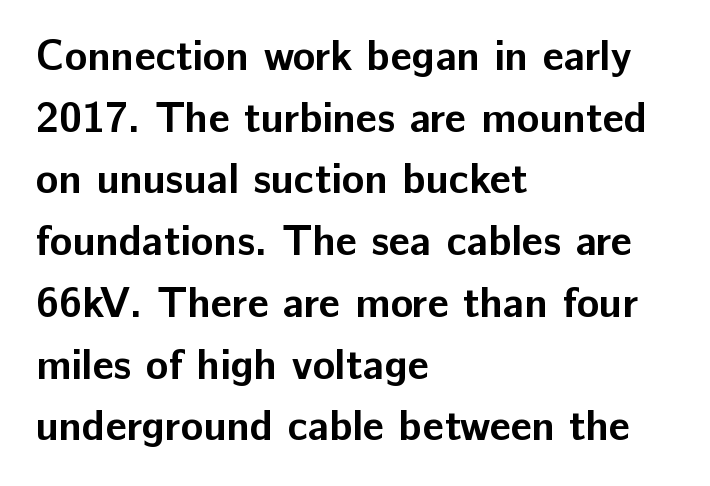
{"serif": "no", "italic": "no", "bold": "yes", "weight": "bold", "width": "normal", "stroke_contrast": "low", "x_height": "medium", "monospaced": "no", "underline": "no", "align": "left", "line_spacing": "normal", "line_spacing_ratio": 1.47, "letter_spacing": "normal", "letter_spacing_em": 0.0, "glyph_px": 42}
